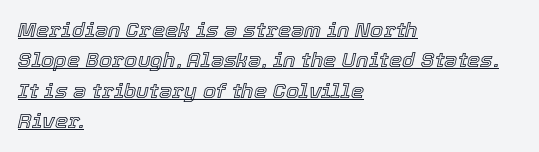
The image shows 21 px text type, italic (leaning right); set left-aligned, normal line spacing (1.45x), normal letter spacing, underlined.
